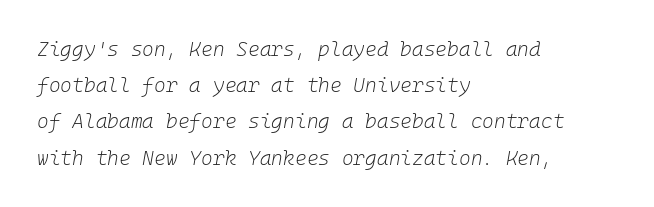
{"italic": "yes", "lean": "right", "slant_degrees": 10, "bold": "no", "underline": "no", "align": "left", "line_spacing_ratio": 1.81, "letter_spacing": "normal", "letter_spacing_em": 0.0, "glyph_px": 20}
